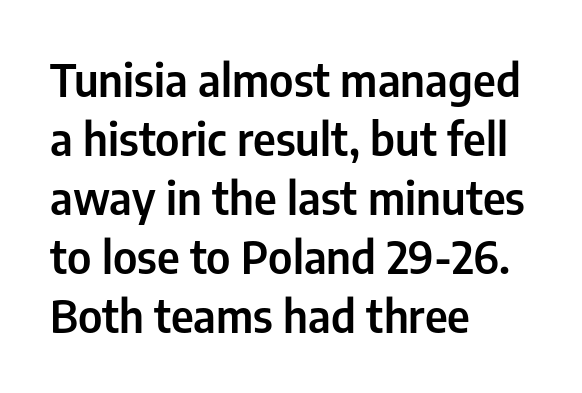
{"serif": "no", "italic": "no", "width": "condensed", "stroke_contrast": "low", "x_height": "medium", "monospaced": "no", "underline": "no", "align": "left", "line_spacing": "normal", "line_spacing_ratio": 1.31, "letter_spacing": "normal", "letter_spacing_em": 0.0, "glyph_px": 45}
